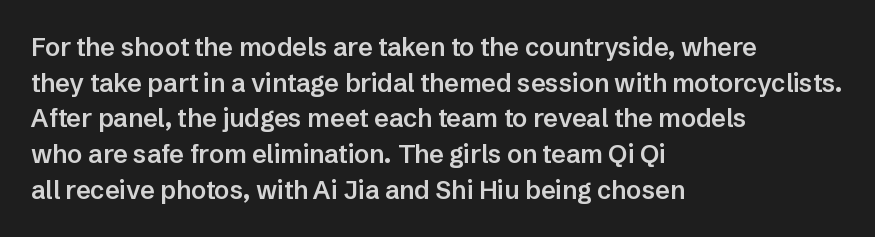
The image shows 25 px text type, upright; set left-aligned, normal line spacing (1.43x), normal letter spacing, not underlined.
